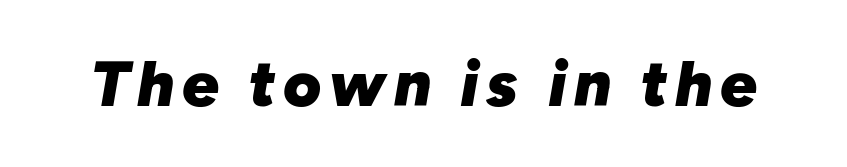
Lines of text with bare space underneath. Proportional: the letters do not fall into vertical columns. Plenty of ink on the page — the face is bold. Yep, that's italic — everything's leaning.
